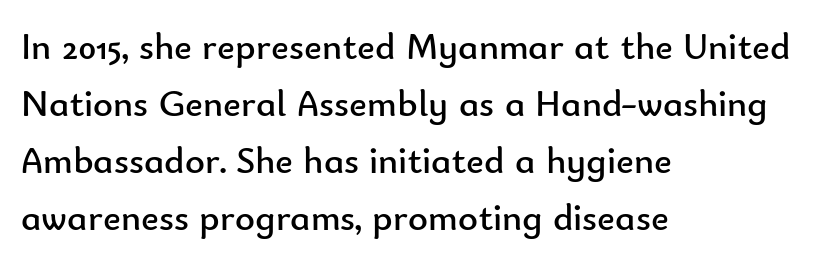
A sans-serif font was chosen for this passage. Beneath every word, the page is bare. A typesetter would call this proportional, since set widths differ per character. Ink coverage per letter is moderate at most. Compared with typical paragraphs, the rows here are spaced about the same.
